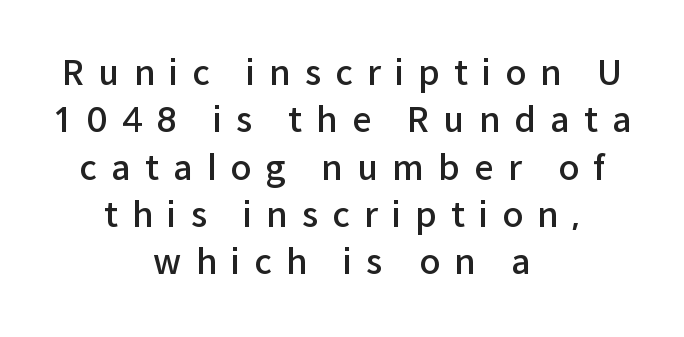
Q: Is the text bold? A: Semi-bold.
Q: Is the text italic (slanted)? A: No, it is upright.
Q: Is the typeface a serif or a sans-serif typeface? A: Sans-serif.
Q: Is the text underlined? A: No.
Q: How is the paragraph aligned? A: Centered.
Q: Is the spacing between letters normal or unusually wide? A: Unusually wide.
Q: Is the spacing between lines tight, normal or loose? A: Normal.
Q: Width (condensed, normal, or wide)? A: Normal.
Q: Stroke contrast? A: Low.
Q: x-height? A: Medium.
Q: Monospaced? A: No.
